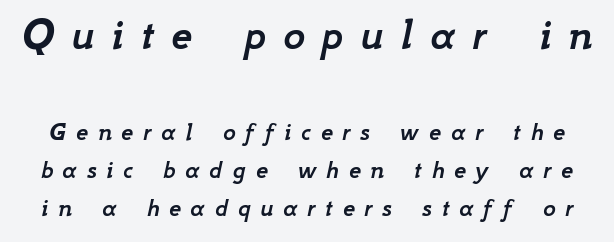
Q: Is the text italic (slanted)? A: Yes, it leans right by about 12 degrees.
Q: Is the text underlined? A: No.
Q: Is the spacing between letters normal or unusually wide? A: Unusually wide.
Q: Is the spacing between lines tight, normal or loose? A: Normal.
Q: Which block of text is set in a larger size, the first (top) or the second (bottom)? A: The first (top) one.
Q: Width (condensed, normal, or wide)? A: Normal.
Q: Stroke contrast? A: Low.
Q: x-height? A: Small.
Q: Monospaced? A: No.
